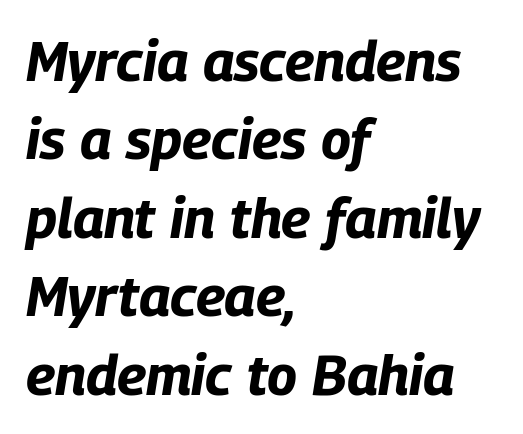
A typesetter would mark this as italic. Teacher's note: observe the even left margin — that is flush-left alignment. The rendering uses natural spacing where letterforms have individual widths. There is no visible air inserted between adjacent glyphs. Plenty of ink on the page — the face is bold. Regular leading.
